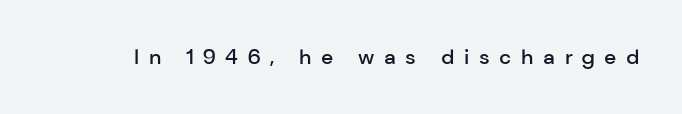
In terms of posture, this sample is upright. A bare baseline throughout the passage. You could only call the tracking loose — the letters float apart. The rendering uses a semibold face; strokes are thickened but not to full bold.
